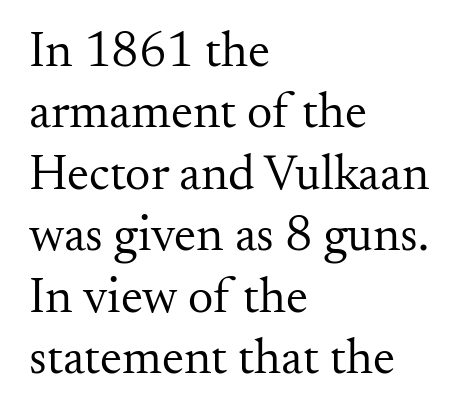
Q: Is the text bold? A: No.
Q: Is the text italic (slanted)? A: No, it is upright.
Q: Is the typeface a serif or a sans-serif typeface? A: Serif.
Q: Is the text underlined? A: No.
Q: How is the paragraph aligned? A: Left-aligned.
Q: Is the spacing between letters normal or unusually wide? A: Normal.
Q: Width (condensed, normal, or wide)? A: Normal.
Q: Stroke contrast? A: Medium.
Q: x-height? A: Small.
Q: Monospaced? A: No.
